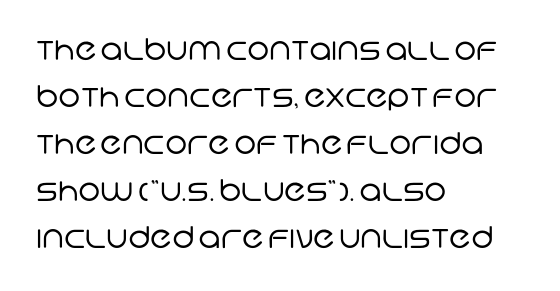
The text was rendered using a sans face with plain stroke endings. A typesetter would call this zero additional tracking. Decoration check: the copy has no underline. Alignment: flush left.
